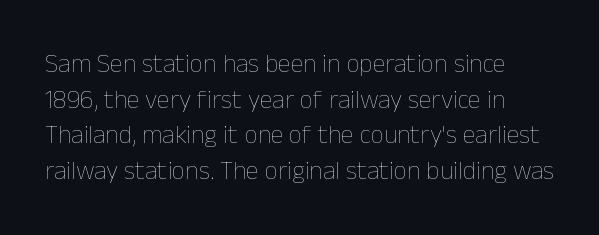
Q: Is the text bold? A: No.
Q: Is the text italic (slanted)? A: No, it is upright.
Q: Is the text underlined? A: No.
Q: Is the spacing between letters normal or unusually wide? A: Normal.
Q: Is the spacing between lines tight, normal or loose? A: Normal.
